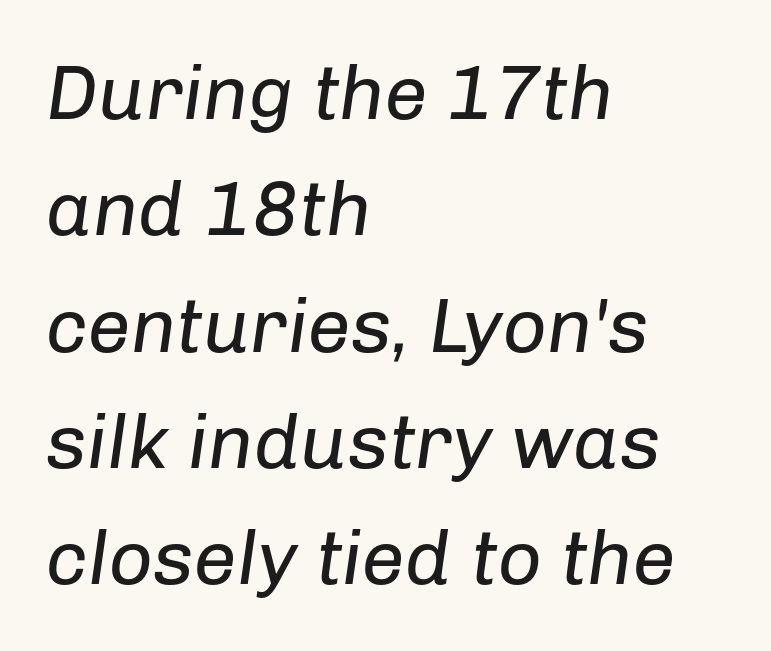
These lines are rendered in a variable-pitch font. Is the type slanted? Yes — the strokes lean at a clear angle. This sample uses plain, unmodified letter spacing. The foot of each line stays bare and open. The weight would be labelled regular, book, light, or lighter still.
